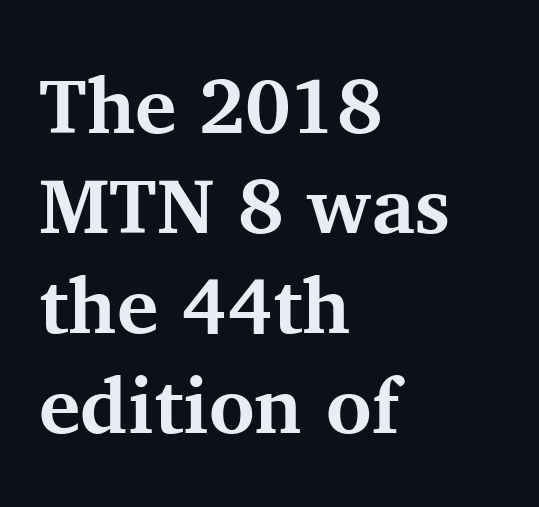
The space between consecutive lines is moderate. Pretty heavy lettering here — definitely bold. Notice how the stems are strictly vertical — no italics here. The letters sit at their default tracking, neither squeezed nor spread. Does the copy run flush right? No — it runs flush left. This rendering features lettering with no underline.
